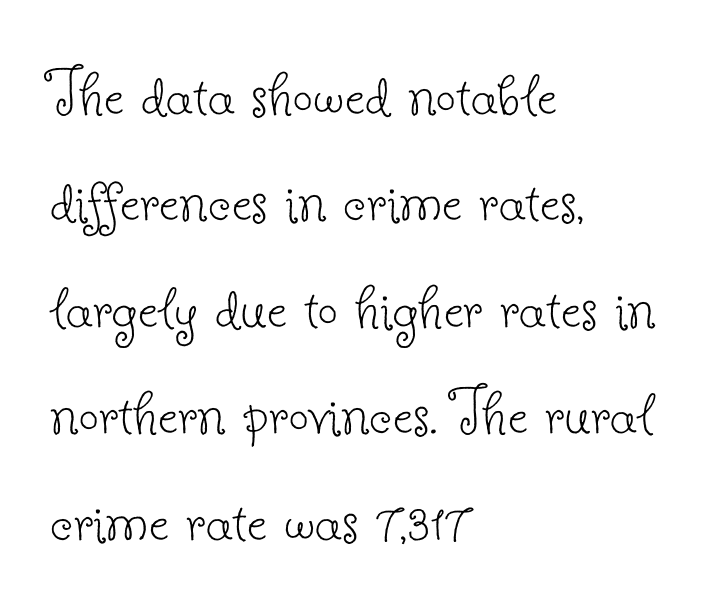
Q: Is the text bold? A: No.
Q: Is the text italic (slanted)? A: No, it is upright.
Q: Is the typeface a serif or a sans-serif typeface? A: Serif.
Q: Is the text underlined? A: No.
Q: How is the paragraph aligned? A: Left-aligned.
Q: Is the spacing between letters normal or unusually wide? A: Normal.
Q: Is the spacing between lines tight, normal or loose? A: Normal.
Q: Width (condensed, normal, or wide)? A: Normal.
Q: Stroke contrast? A: Low.
Q: x-height? A: Small.
Q: Monospaced? A: No.
